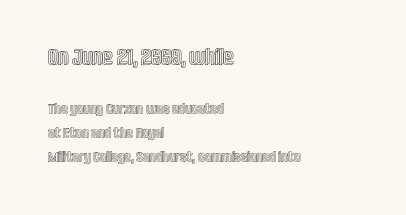
Q: Is the text italic (slanted)? A: No, it is upright.
Q: Is the text underlined? A: No.
Q: How is the paragraph aligned? A: Left-aligned.
Q: Is the spacing between letters normal or unusually wide? A: Normal.
Q: Is the spacing between lines tight, normal or loose? A: Normal.
Q: Which block of text is set in a larger size, the first (top) or the second (bottom)? A: The first (top) one.
